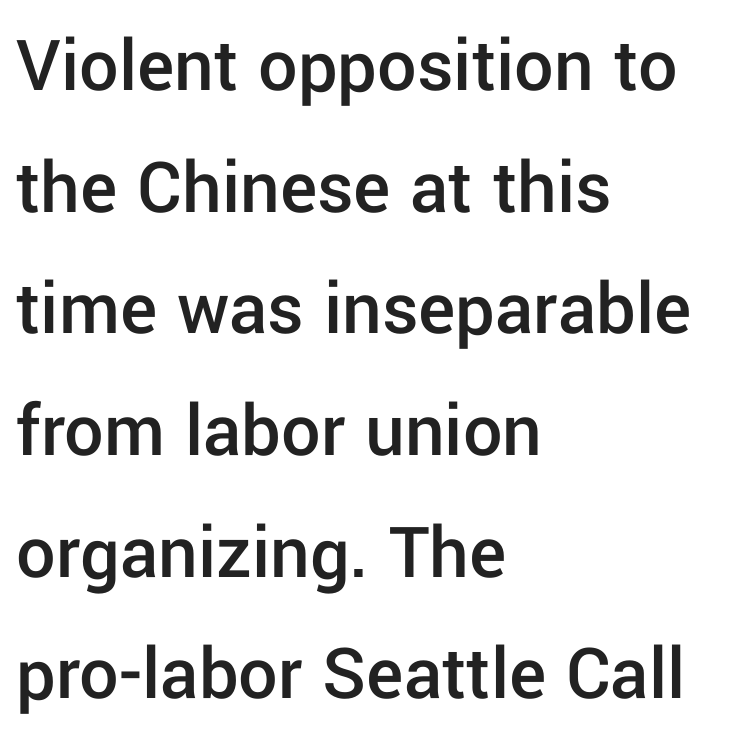
{"serif": "no", "italic": "no", "bold": "semi", "weight": "semibold", "width": "normal", "stroke_contrast": "low", "x_height": "medium", "monospaced": "no", "underline": "no", "align": "left", "line_spacing": "normal", "line_spacing_ratio": 1.56, "letter_spacing": "normal", "letter_spacing_em": 0.0, "glyph_px": 78}
